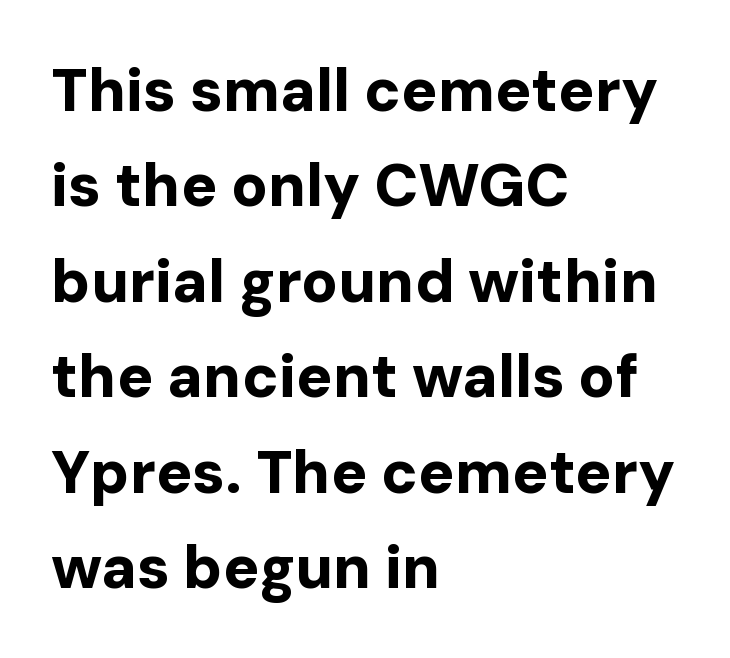
Q: Is the text bold? A: Yes.
Q: Is the text italic (slanted)? A: No, it is upright.
Q: Is the typeface a serif or a sans-serif typeface? A: Sans-serif.
Q: Is the text underlined? A: No.
Q: How is the paragraph aligned? A: Left-aligned.
Q: Is the spacing between letters normal or unusually wide? A: Normal.
Q: Is the spacing between lines tight, normal or loose? A: Normal.
Q: Width (condensed, normal, or wide)? A: Normal.
Q: Stroke contrast? A: Low.
Q: x-height? A: Medium.
Q: Monospaced? A: No.
